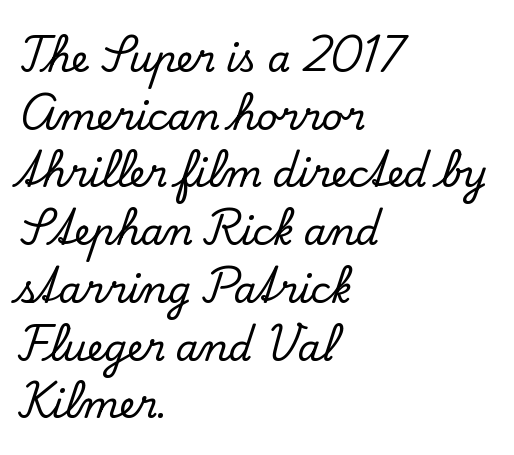
{"serif": "yes", "width": "normal", "stroke_contrast": "low", "x_height": "small", "monospaced": "no", "underline": "no", "align": "left", "line_spacing": "normal", "line_spacing_ratio": 1.56, "letter_spacing": "normal", "letter_spacing_em": 0.0, "glyph_px": 37}
